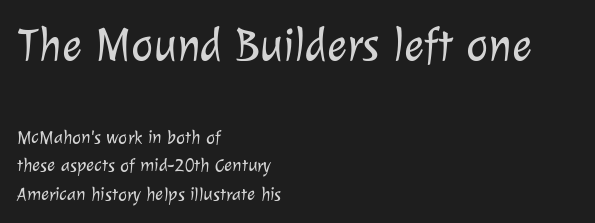
The image shows 47 px light sans-serif type; set left-aligned, normal line spacing (1.51x), normal letter spacing, not underlined; the first (top) block is 2.47x larger; low stroke contrast and a medium x-height.
